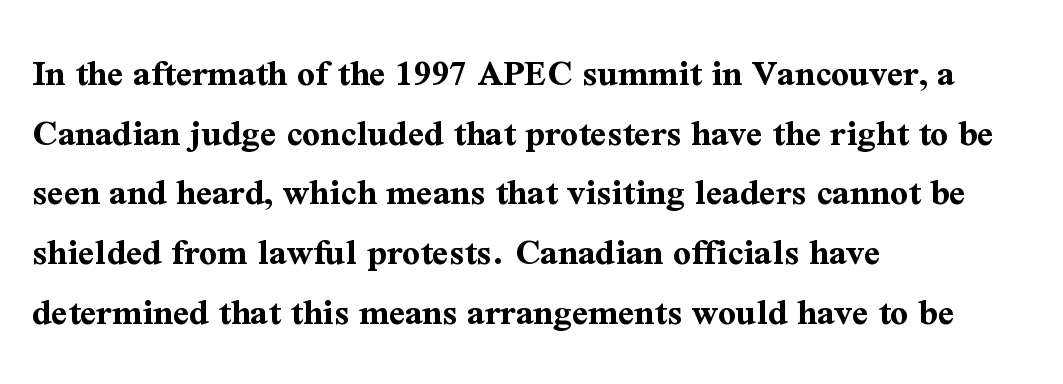
{"serif": "yes", "italic": "no", "bold": "yes", "weight": "bold", "width": "normal", "stroke_contrast": "medium", "x_height": "medium", "monospaced": "no", "underline": "no", "align": "left", "line_spacing": "normal", "line_spacing_ratio": 1.53, "letter_spacing": "normal", "letter_spacing_em": 0.0, "glyph_px": 39}
